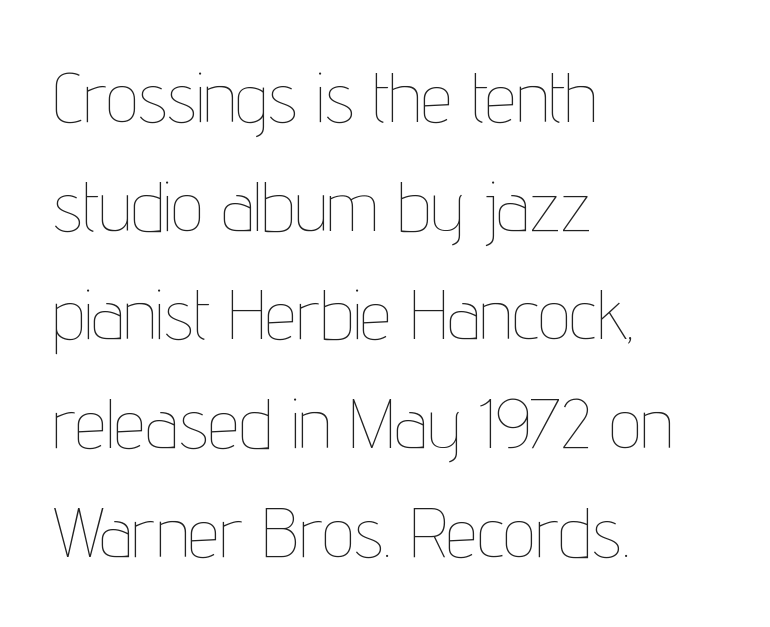
{"italic": "no", "bold": "no", "weight": "thin", "width": "condensed", "stroke_contrast": "low", "x_height": "medium", "monospaced": "no", "underline": "no", "align": "left", "line_spacing": "normal", "line_spacing_ratio": 1.53, "letter_spacing": "normal", "letter_spacing_em": 0.0, "glyph_px": 71}
